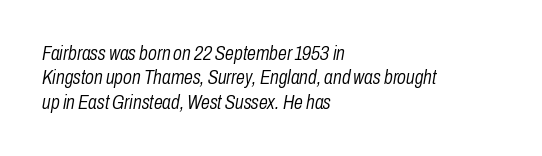
{"italic": "yes", "lean": "right", "slant_degrees": 10, "bold": "no", "underline": "no", "align": "left", "line_spacing_ratio": 1.22, "letter_spacing": "normal", "letter_spacing_em": 0.0, "glyph_px": 20}
